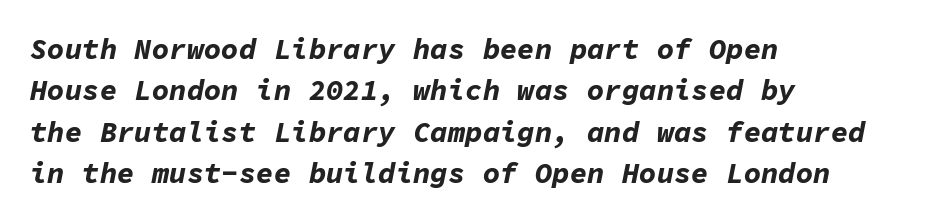
The image shows 29 px bold type, italic (leaning right), monospaced; set left-aligned, normal line spacing (1.43x), normal letter spacing, not underlined; low stroke contrast and a medium x-height.
